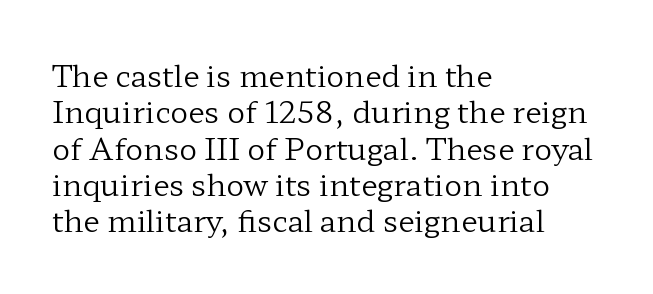
Heft: none added — not bold. Each word holds together tightly as a unit, with standard inter-letter gaps. A typesetter would call this proportional, since set widths differ per character. The typeface chosen for these lines features serifs. Notice how the passage keeps a crisp vertical edge on the left only. Style check: upright.
